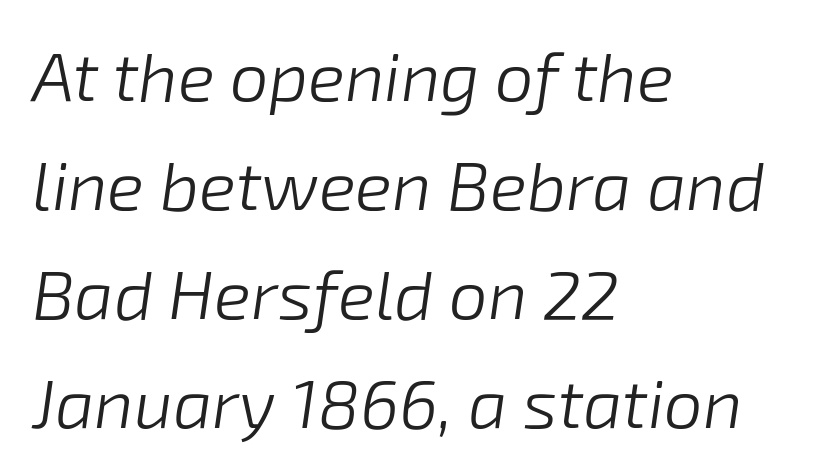
{"italic": "yes", "lean": "right", "slant_degrees": 8, "bold": "no", "weight": "light", "width": "normal", "stroke_contrast": "low", "x_height": "medium", "monospaced": "no", "underline": "no", "align": "left", "line_spacing": "normal", "line_spacing_ratio": 1.58, "letter_spacing": "normal", "letter_spacing_em": 0.0, "glyph_px": 69}
